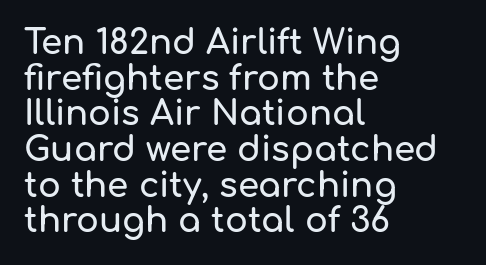
{"serif": "no", "italic": "no", "width": "normal", "stroke_contrast": "low", "x_height": "medium", "monospaced": "no", "underline": "no", "align": "left", "line_spacing": "tight", "line_spacing_ratio": 1.05, "letter_spacing": "normal", "letter_spacing_em": 0.0, "glyph_px": 34}
